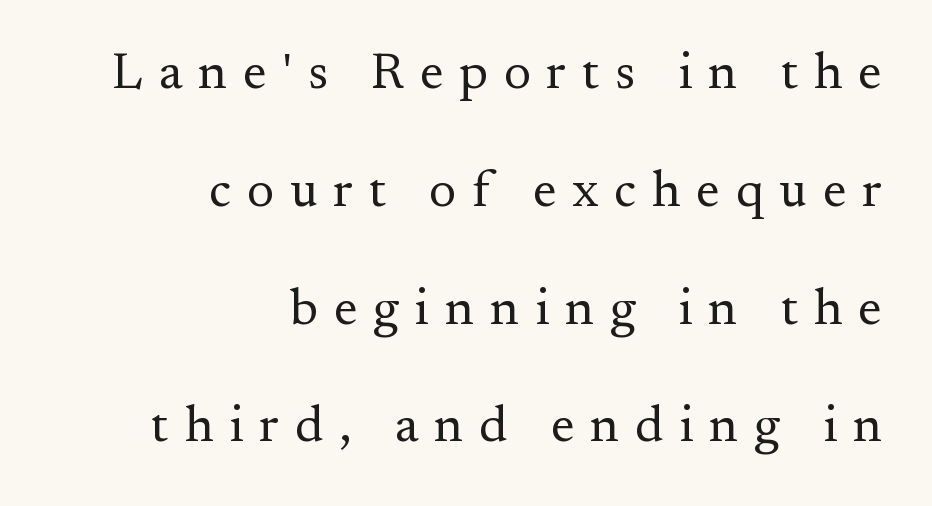
The image shows 51 px regular-weight serif type, upright; set right-aligned, loose line spacing (2.31x), unusually wide letter spacing (+0.31 em), not underlined; medium stroke contrast and a small x-height.
